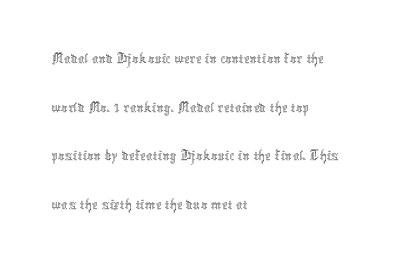
The gaps between neighbouring characters are ordinary and unremarkable. Does the lettering tilt? It doesn't — this is upright. Compared with a centered layout, this one pins lines to the left instead. On a weight scale, this lands at 450 or below. Is this a fixed-width face? No — the glyphs have proportional, varying widths. No word sits above an underline.
